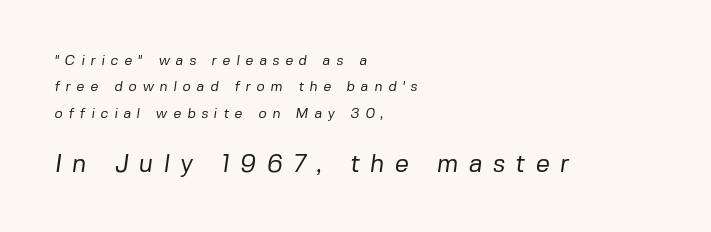
{"bold": "no", "underline": "no", "align": "left", "line_spacing_ratio": 1.89, "letter_spacing": "wide", "letter_spacing_em": 0.41, "larger_block": "second", "size_ratio": 1.79, "glyph_px": 25}
